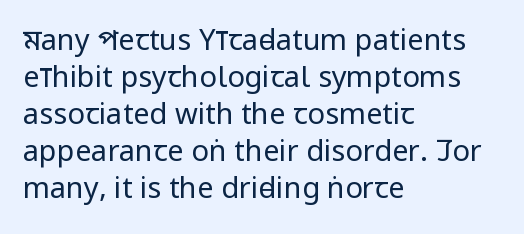
Q: Is the text bold? A: No.
Q: Is the text italic (slanted)? A: No, it is upright.
Q: Is the typeface a serif or a sans-serif typeface? A: Sans-serif.
Q: Is the text underlined? A: No.
Q: How is the paragraph aligned? A: Left-aligned.
Q: Is the spacing between letters normal or unusually wide? A: Normal.
Q: Is the spacing between lines tight, normal or loose? A: Normal.
Q: Width (condensed, normal, or wide)? A: Condensed.
Q: Stroke contrast? A: Low.
Q: x-height? A: Large.
Q: Monospaced? A: No.
